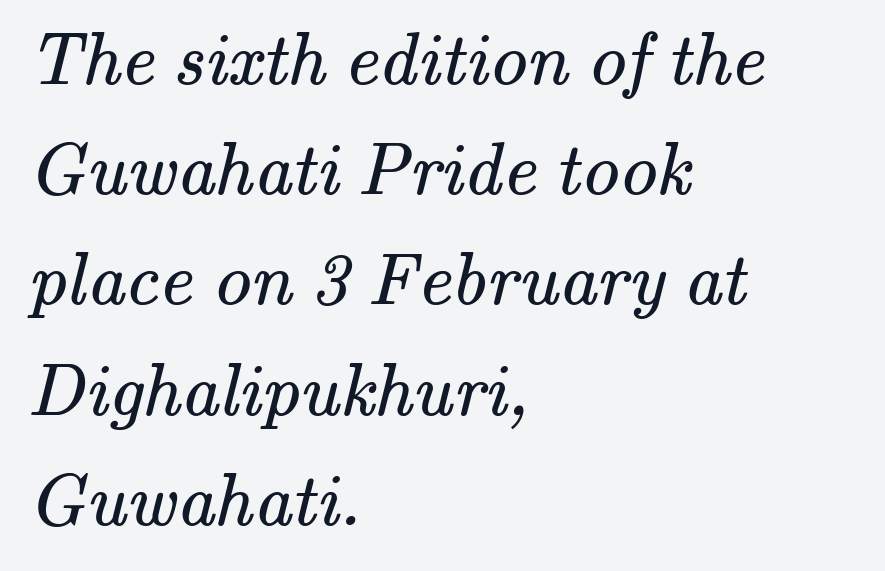
The rendering shows small feet on the letterforms — a serif design. These lines keep a tight, regular rhythm from letter to letter. Plain, unruled lines of type. The font sits on the lighter half of the weight spectrum, regular included. Here the designer chose a conventional face with non-uniform glyph widths. The lines are quadded left.
